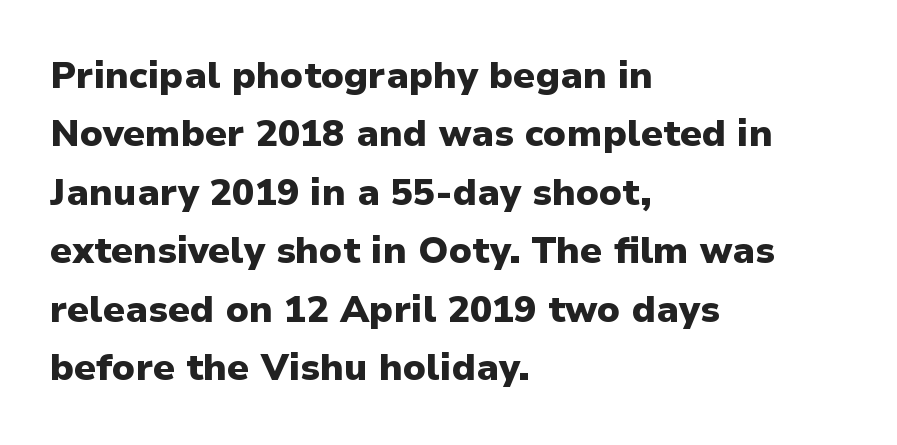
Q: Is the text bold? A: Yes.
Q: Is the text italic (slanted)? A: No, it is upright.
Q: Is the typeface a serif or a sans-serif typeface? A: Sans-serif.
Q: Is the text underlined? A: No.
Q: How is the paragraph aligned? A: Left-aligned.
Q: Is the spacing between letters normal or unusually wide? A: Normal.
Q: Is the spacing between lines tight, normal or loose? A: Normal.
Q: Width (condensed, normal, or wide)? A: Normal.
Q: Stroke contrast? A: Low.
Q: x-height? A: Medium.
Q: Monospaced? A: No.
